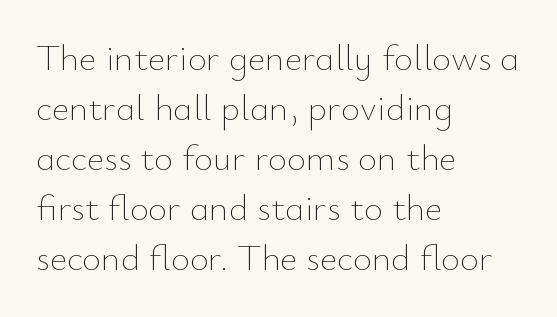
Q: Is the text bold? A: No.
Q: Is the text italic (slanted)? A: No, it is upright.
Q: Is the text underlined? A: No.
Q: How is the paragraph aligned? A: Left-aligned.
Q: Is the spacing between letters normal or unusually wide? A: Normal.
Q: Is the spacing between lines tight, normal or loose? A: Normal.
Q: Width (condensed, normal, or wide)? A: Normal.
Q: Stroke contrast? A: Low.
Q: x-height? A: Small.
Q: Monospaced? A: No.
